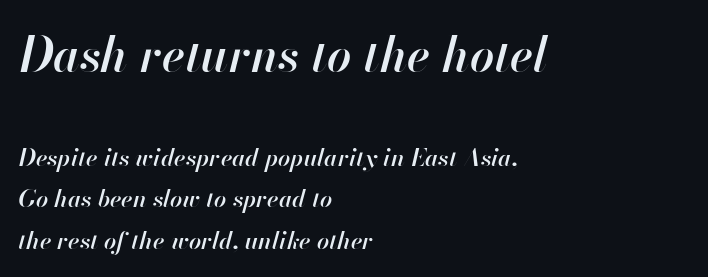
{"italic": "yes", "lean": "right", "slant_degrees": 13, "bold": "semi", "weight": "semibold", "width": "normal", "stroke_contrast": "high", "x_height": "small", "monospaced": "no", "underline": "no", "align": "left", "line_spacing_ratio": 1.72, "letter_spacing": "normal", "letter_spacing_em": 0.0, "larger_block": "first", "size_ratio": 2.0, "glyph_px": 48}
